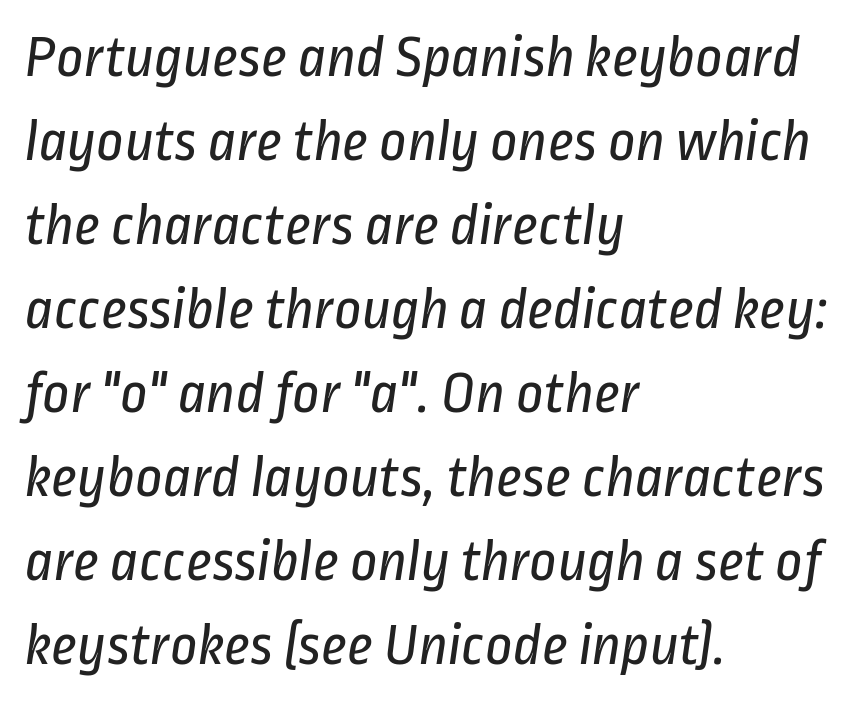
The image shows 60 px regular-weight, condensed sans-serif type; set left-aligned, normal line spacing (1.4x), normal letter spacing, not underlined; low stroke contrast and a medium x-height.
